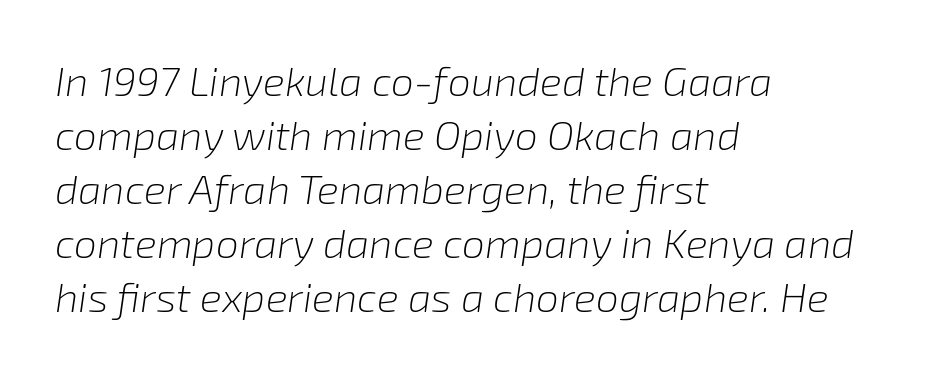
{"italic": "yes", "lean": "right", "slant_degrees": 8, "bold": "no", "weight": "light", "width": "normal", "stroke_contrast": "low", "x_height": "medium", "monospaced": "no", "underline": "no", "align": "left", "line_spacing": "normal", "line_spacing_ratio": 1.32, "letter_spacing": "normal", "letter_spacing_em": 0.0, "glyph_px": 41}
